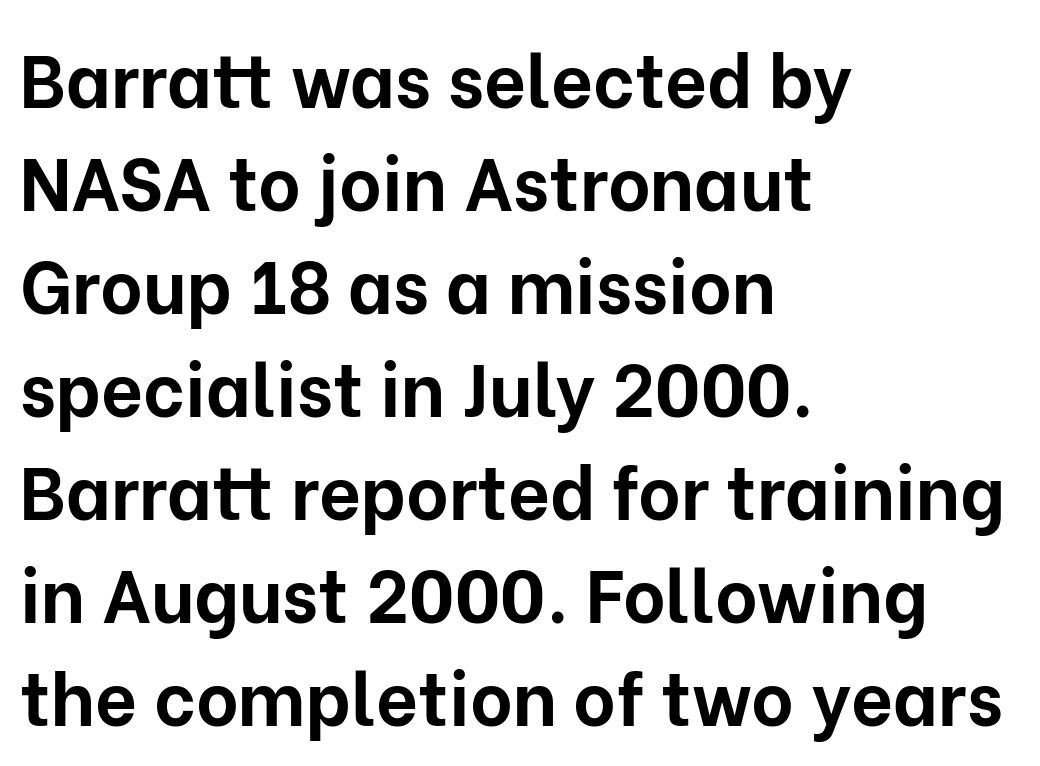
The image shows 73 px bold sans-serif type, upright; set left-aligned, normal line spacing (1.41x), normal letter spacing, not underlined; low stroke contrast and a medium x-height.
